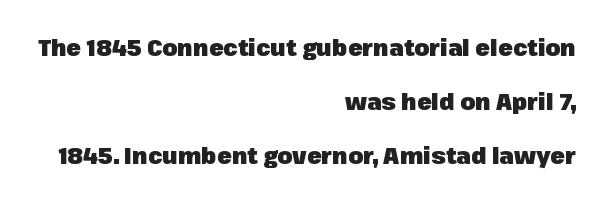
Q: Is the text bold? A: Yes.
Q: Is the text italic (slanted)? A: No, it is upright.
Q: Is the text underlined? A: No.
Q: How is the paragraph aligned? A: Right-aligned.
Q: Is the spacing between letters normal or unusually wide? A: Normal.
Q: Is the spacing between lines tight, normal or loose? A: Loose.
